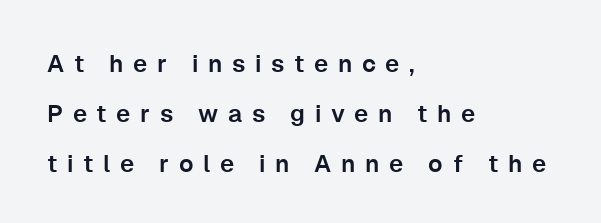
This rendering widens character spacing well past its baseline value. Caption: multi-line text, flush left, ragged right. Descender tails drop into unmarked territory. The lettering holds an erect, upright posture throughout. The leading is generous, giving the passage an open texture.
